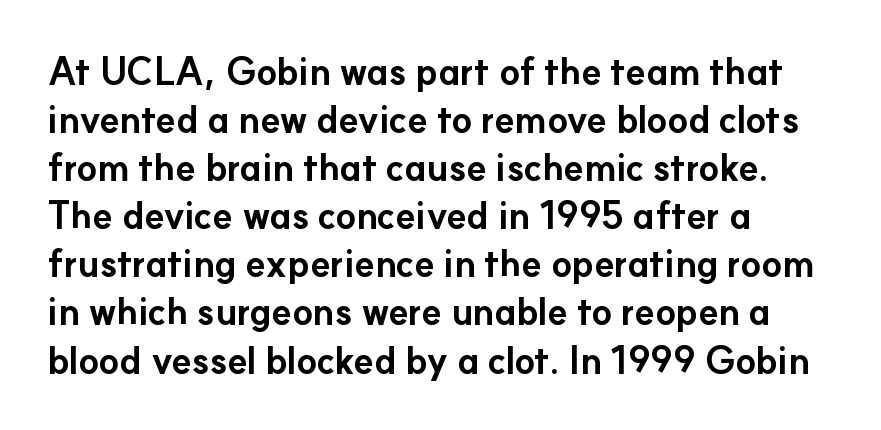
This sample uses plain, unmodified letter spacing. Students, this is bold: see how much ink each stroke carries. Posture: straight, roman, zero tilt. Has an underline been added? It has not. Does the type have serifs? No, each stem ends abruptly.
